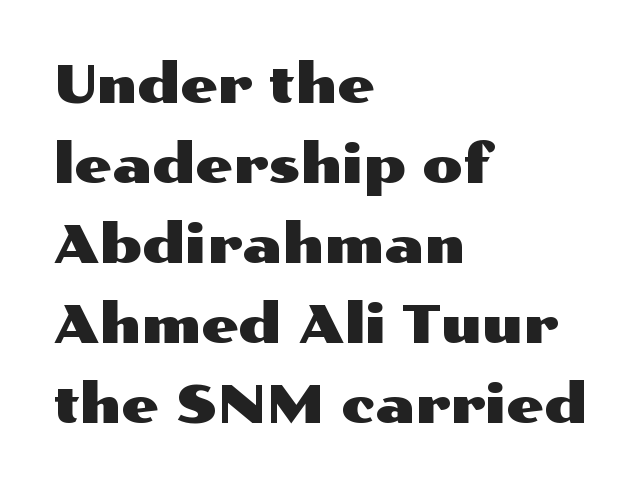
Q: Is the text italic (slanted)? A: No, it is upright.
Q: Is the typeface a serif or a sans-serif typeface? A: Sans-serif.
Q: Is the text underlined? A: No.
Q: How is the paragraph aligned? A: Left-aligned.
Q: Is the spacing between letters normal or unusually wide? A: Normal.
Q: Is the spacing between lines tight, normal or loose? A: Normal.
Q: Width (condensed, normal, or wide)? A: Wide.
Q: Stroke contrast? A: Medium.
Q: x-height? A: Medium.
Q: Monospaced? A: No.
